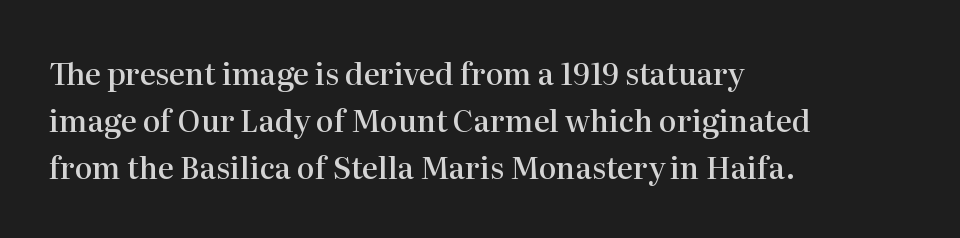
{"serif": "yes", "italic": "no", "bold": "semi", "weight": "semibold", "width": "normal", "stroke_contrast": "high", "x_height": "medium", "monospaced": "no", "underline": "no", "align": "left", "line_spacing": "normal", "line_spacing_ratio": 1.56, "letter_spacing": "normal", "letter_spacing_em": 0.0, "glyph_px": 30}
